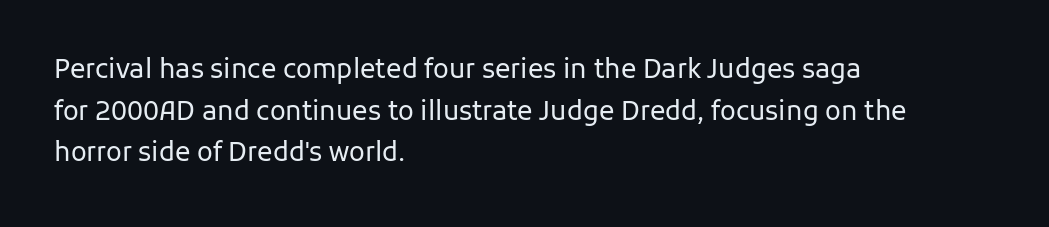
The image shows 26 px text type, upright; set left-aligned, normal line spacing (1.6x), normal letter spacing, not underlined.
